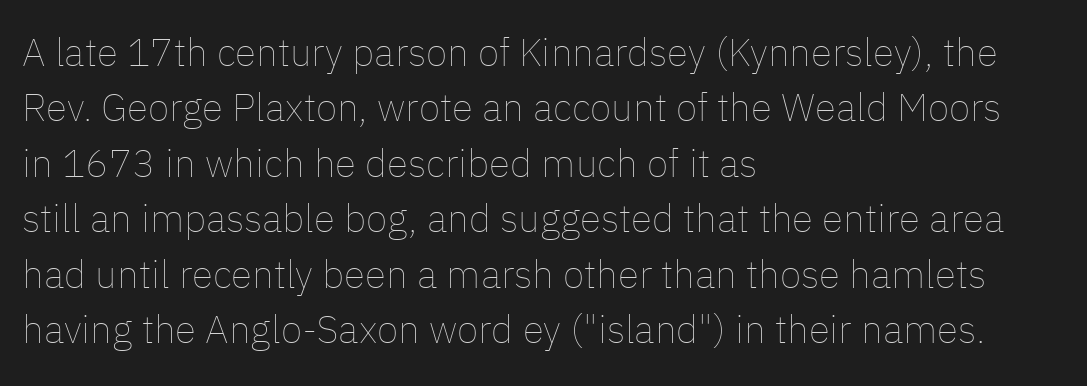
The string is rendered with underlining switched off. Italic: no, the glyphs are upright roman. This block has exactly the height ordinary leading produces. Line starts are locked; line ends wander.
